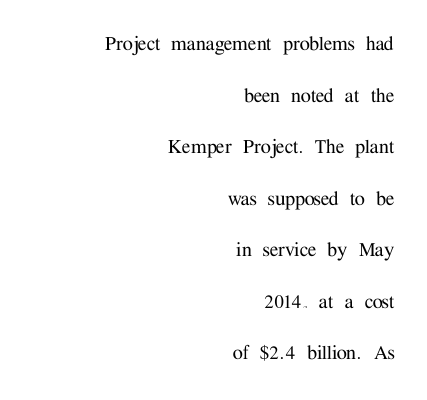
Q: Is the text italic (slanted)? A: No, it is upright.
Q: Is the text underlined? A: No.
Q: How is the paragraph aligned? A: Right-aligned.
Q: Is the spacing between letters normal or unusually wide? A: Normal.
Q: Is the spacing between lines tight, normal or loose? A: Loose.
